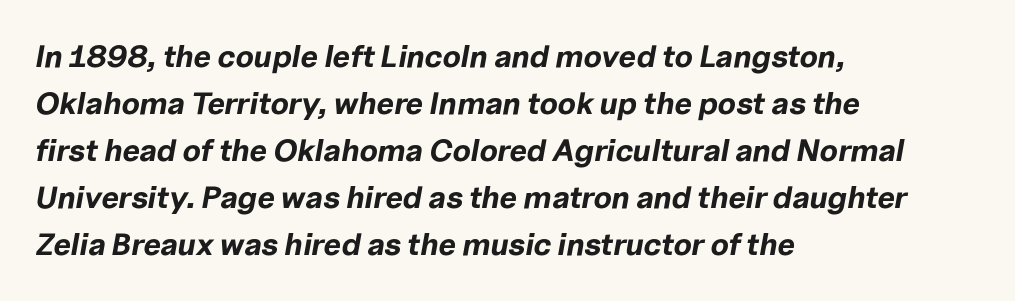
The image shows 31 px bold type, italic (leaning right); set left-aligned, normal line spacing (1.52x), normal letter spacing, not underlined; low stroke contrast and a medium x-height.
